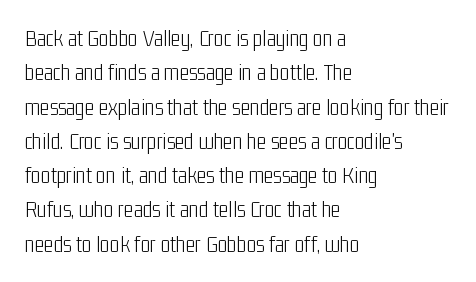
{"italic": "no", "bold": "no", "underline": "no", "align": "left", "line_spacing": "normal", "line_spacing_ratio": 1.49, "letter_spacing": "normal", "letter_spacing_em": 0.0, "glyph_px": 23}
